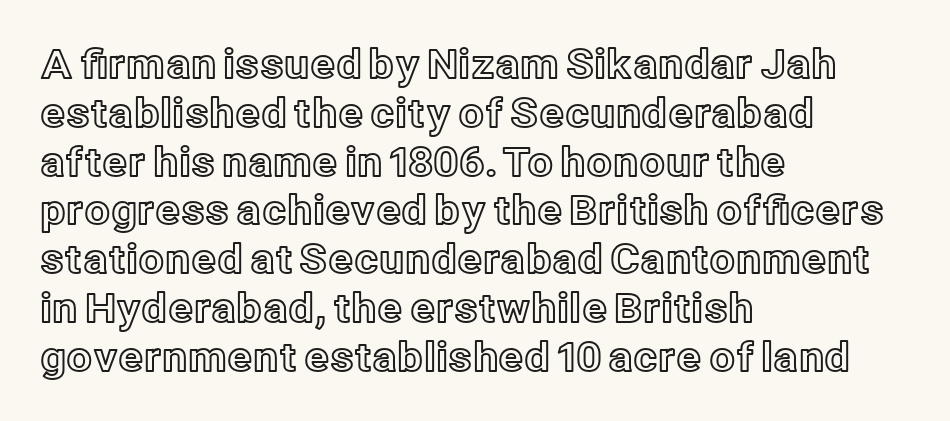
Q: Is the text italic (slanted)? A: No, it is upright.
Q: Is the text underlined? A: No.
Q: How is the paragraph aligned? A: Left-aligned.
Q: Is the spacing between letters normal or unusually wide? A: Normal.
Q: Width (condensed, normal, or wide)? A: Normal.
Q: x-height? A: Medium.
Q: Monospaced? A: No.
